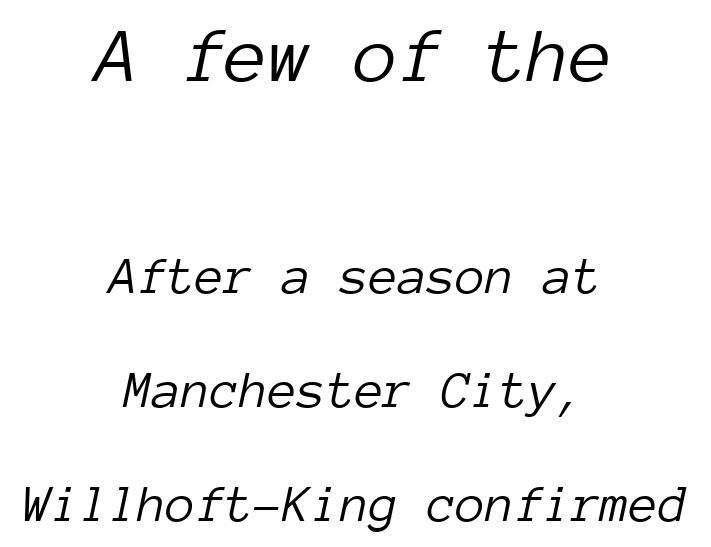
{"italic": "yes", "lean": "right", "slant_degrees": 12, "bold": "no", "weight": "light", "width": "normal", "stroke_contrast": "low", "x_height": "medium", "monospaced": "yes", "underline": "no", "align": "center", "line_spacing": "loose", "line_spacing_ratio": 2.15, "letter_spacing": "normal", "letter_spacing_em": 0.0, "larger_block": "first", "size_ratio": 1.49, "glyph_px": 79}
